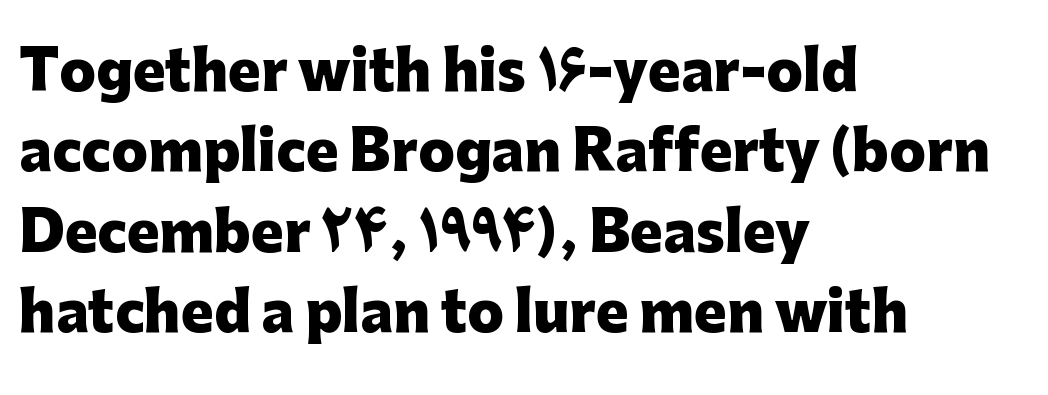
Horizontal bands of white between lines are of average thickness. Tracking value appears to be zero — textbook default spacing. Any mark beneath the type? The region is blank. Think of a printed novel: that variable character pitch is what you see here. The letters stand straight up with perfectly vertical stems. Visually the block forms a straight wall on the left and a jagged coastline on the right.
